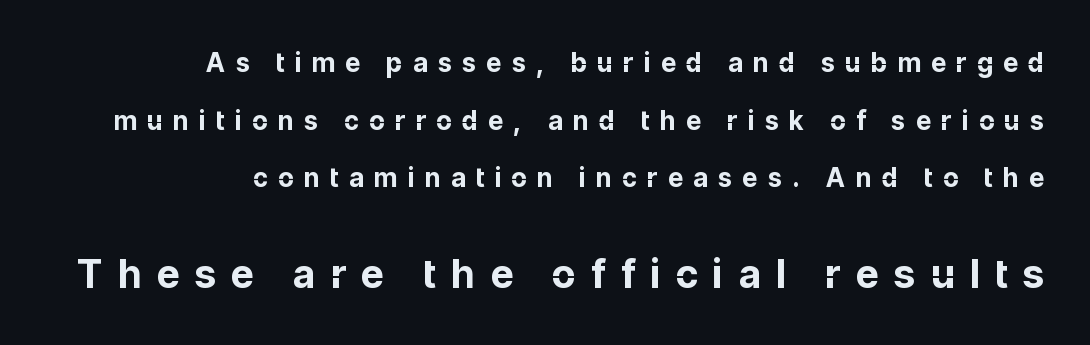
Q: Is the text bold? A: Yes.
Q: Is the text italic (slanted)? A: No, it is upright.
Q: Is the typeface a serif or a sans-serif typeface? A: Sans-serif.
Q: Is the text underlined? A: No.
Q: How is the paragraph aligned? A: Right-aligned.
Q: Is the spacing between letters normal or unusually wide? A: Unusually wide.
Q: Is the spacing between lines tight, normal or loose? A: Loose.
Q: Which block of text is set in a larger size, the first (top) or the second (bottom)? A: The second (bottom) one.
Q: Width (condensed, normal, or wide)? A: Normal.
Q: Stroke contrast? A: Low.
Q: x-height? A: Medium.
Q: Monospaced? A: No.
